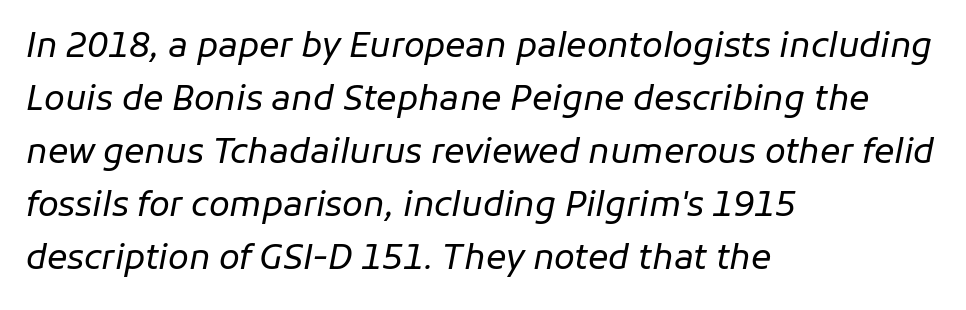
Q: Is the text bold? A: No.
Q: Is the text italic (slanted)? A: Yes, it leans right by about 11 degrees.
Q: Is the text underlined? A: No.
Q: How is the paragraph aligned? A: Left-aligned.
Q: Is the spacing between letters normal or unusually wide? A: Normal.
Q: Is the spacing between lines tight, normal or loose? A: Normal.
Q: Width (condensed, normal, or wide)? A: Normal.
Q: Stroke contrast? A: Low.
Q: x-height? A: Medium.
Q: Monospaced? A: No.
